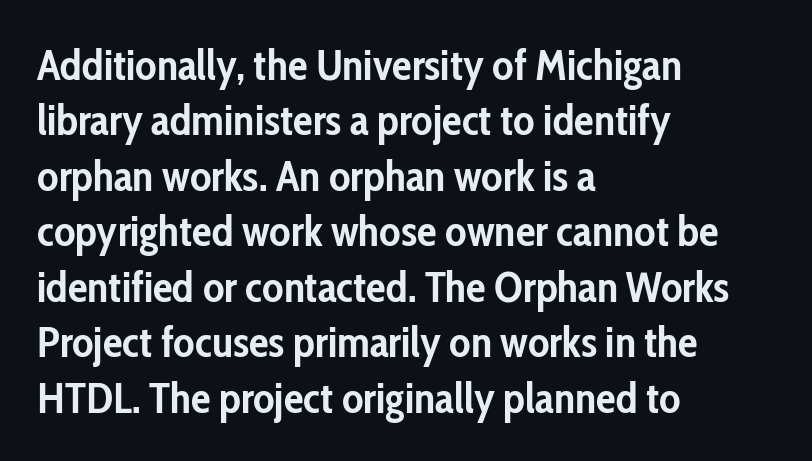
Compared with a centered layout, this one pins lines to the left instead. Each letter's strokes conclude bluntly, with no projecting serifs. The tracking reads as untouched default to a designer's eye. Quick note: underline off.
